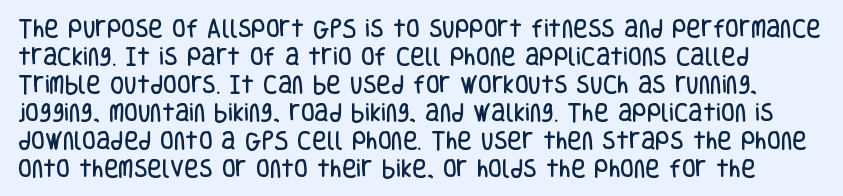
The vertical gap from one line to the next is medium. Inter-character spacing is left at the font's built-in metrics. Italic? Not at all — the glyphs are vertical. Glance below the letters and you will spot only blank space.
